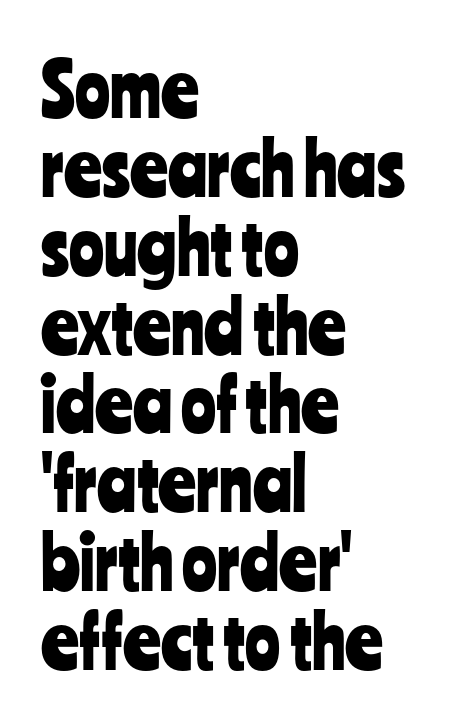
{"serif": "no", "italic": "no", "width": "condensed", "stroke_contrast": "low", "x_height": "medium", "monospaced": "no", "underline": "no", "align": "left", "line_spacing": "tight", "line_spacing_ratio": 1.08, "letter_spacing": "normal", "letter_spacing_em": 0.0, "glyph_px": 73}
